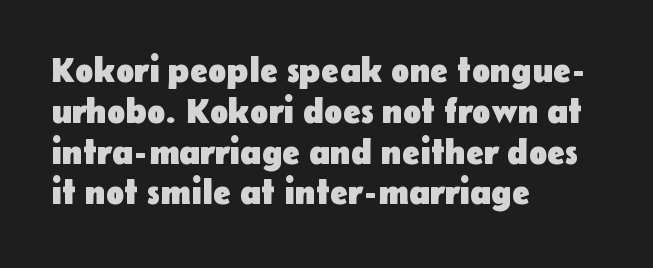
{"serif": "no", "italic": "no", "bold": "yes", "weight": "heavy", "width": "normal", "stroke_contrast": "low", "x_height": "medium", "monospaced": "no", "underline": "no", "align": "left", "line_spacing_ratio": 1.2, "letter_spacing": "normal", "letter_spacing_em": 0.0, "glyph_px": 34}
